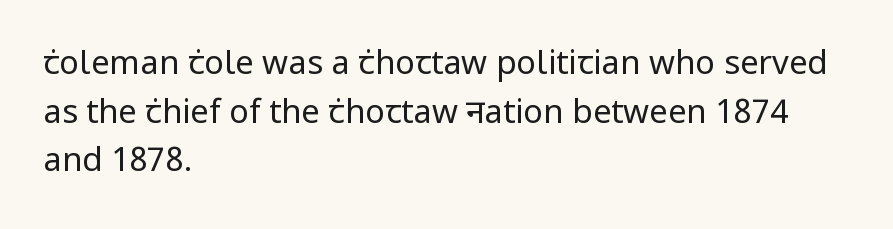
You can tell it's not italic because the verticals are truly vertical. On a weight scale, this lands at 450 or below. This rendering leaves character spacing at its baseline value. The letters advance in unequal steps, a hallmark of proportional type. Does the leading feel generous? No, just average.
